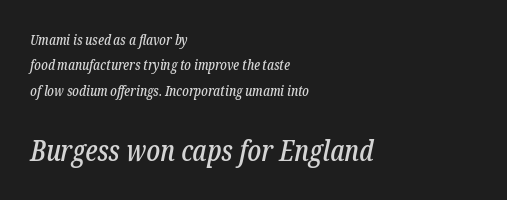
{"serif": "yes", "italic": "yes", "lean": "right", "slant_degrees": 12, "width": "condensed", "stroke_contrast": "low", "x_height": "medium", "monospaced": "no", "underline": "no", "align": "left", "line_spacing_ratio": 1.82, "letter_spacing": "normal", "letter_spacing_em": 0.0, "larger_block": "second", "size_ratio": 2.07, "glyph_px": 29}
